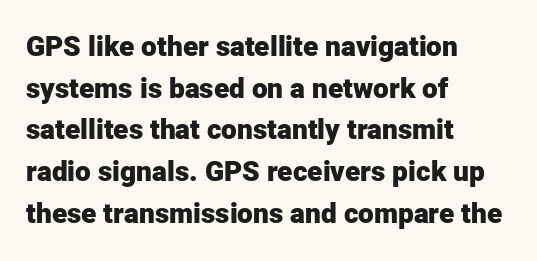
Q: Is the text bold? A: Yes.
Q: Is the text italic (slanted)? A: No, it is upright.
Q: Is the typeface a serif or a sans-serif typeface? A: Sans-serif.
Q: Is the text underlined? A: No.
Q: How is the paragraph aligned? A: Left-aligned.
Q: Is the spacing between letters normal or unusually wide? A: Normal.
Q: Is the spacing between lines tight, normal or loose? A: Normal.
Q: Width (condensed, normal, or wide)? A: Normal.
Q: Stroke contrast? A: Low.
Q: x-height? A: Medium.
Q: Monospaced? A: No.
